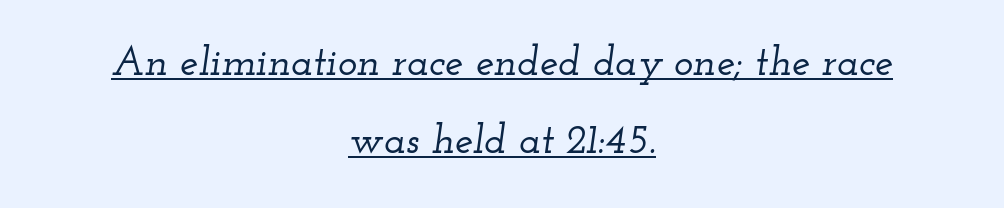
Q: Is the text italic (slanted)? A: Yes, it leans right by about 12 degrees.
Q: Is the typeface a serif or a sans-serif typeface? A: Serif.
Q: Is the text underlined? A: Yes.
Q: How is the paragraph aligned? A: Centered.
Q: Is the spacing between letters normal or unusually wide? A: Normal.
Q: Is the spacing between lines tight, normal or loose? A: Loose.
Q: Width (condensed, normal, or wide)? A: Wide.
Q: Stroke contrast? A: Low.
Q: x-height? A: Small.
Q: Monospaced? A: No.
